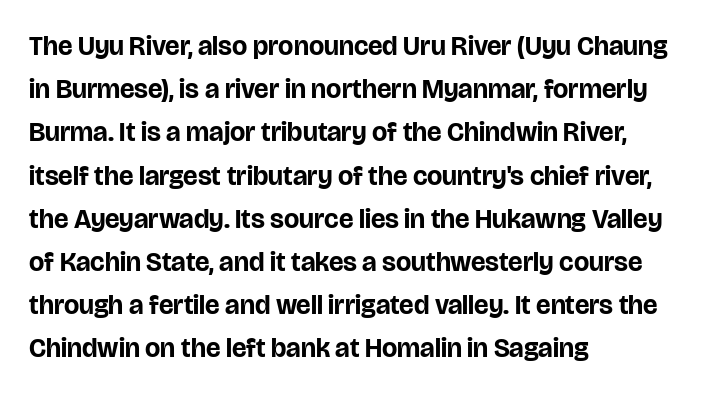
Layout note: lines flush left. Decoration check: the copy has no underline. Each new line begins a customary step beneath the previous one. The characters look thick and weighty, a clear bold. Do the letters lean? They stand straight.
